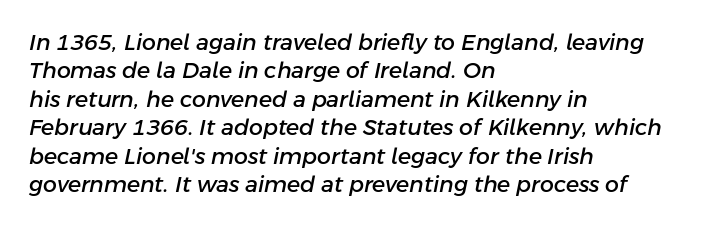
The image shows 22 px text type, italic (leaning right); set left-aligned, normal line spacing (1.29x), normal letter spacing, not underlined.
